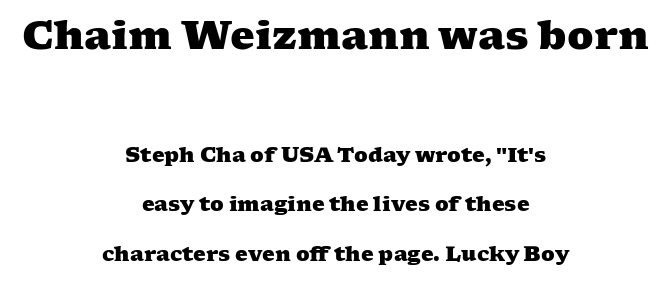
Q: Is the text bold? A: Yes.
Q: Is the typeface a serif or a sans-serif typeface? A: Serif.
Q: Is the text underlined? A: No.
Q: How is the paragraph aligned? A: Centered.
Q: Is the spacing between letters normal or unusually wide? A: Normal.
Q: Is the spacing between lines tight, normal or loose? A: Loose.
Q: Which block of text is set in a larger size, the first (top) or the second (bottom)? A: The first (top) one.
Q: Width (condensed, normal, or wide)? A: Wide.
Q: Stroke contrast? A: Medium.
Q: x-height? A: Medium.
Q: Monospaced? A: No.
